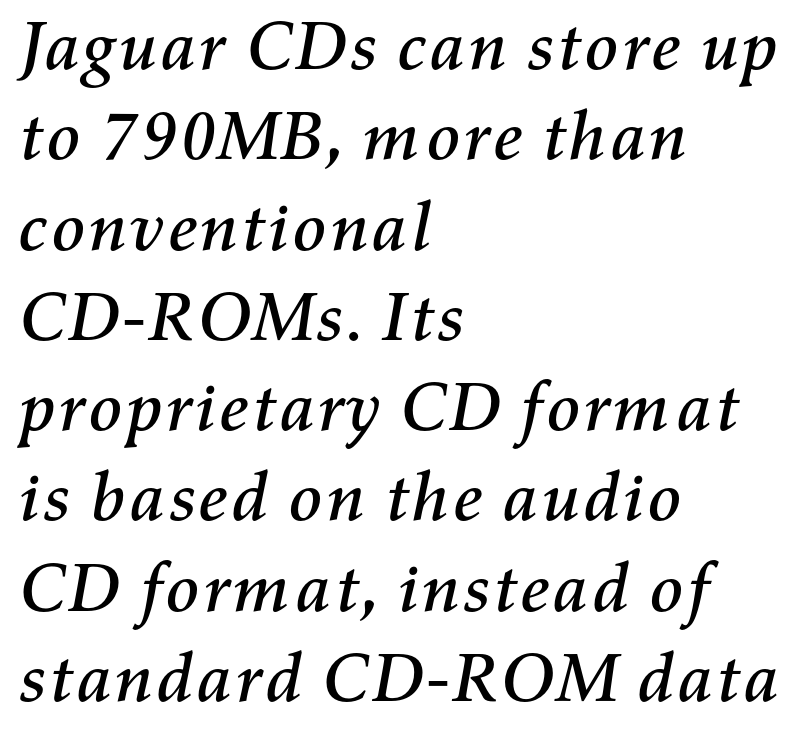
The image shows 70 px text type, italic (leaning right); set left-aligned, normal line spacing (1.29x), normal letter spacing, not underlined; medium stroke contrast and a medium x-height.
